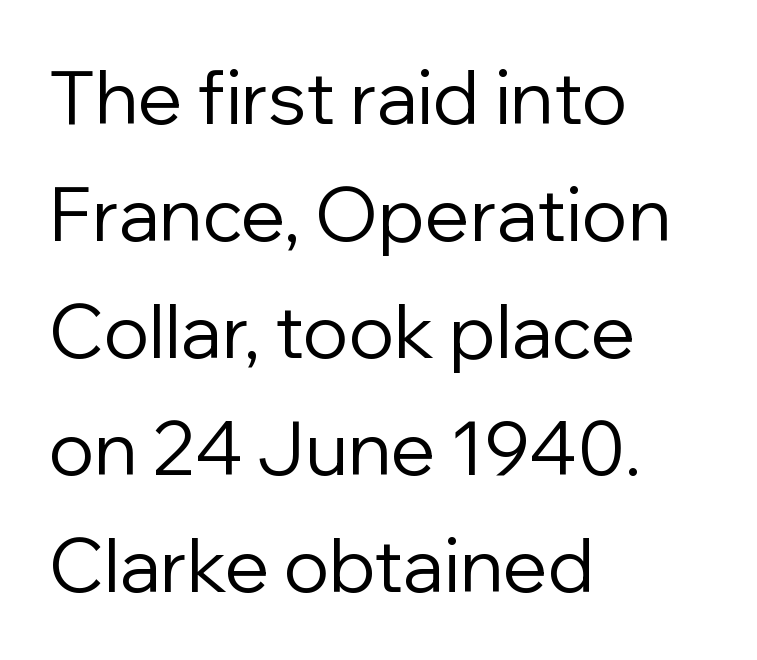
The image shows 74 px regular-weight sans-serif type, upright; set left-aligned, normal line spacing (1.58x), normal letter spacing, not underlined; low stroke contrast and a medium x-height.
